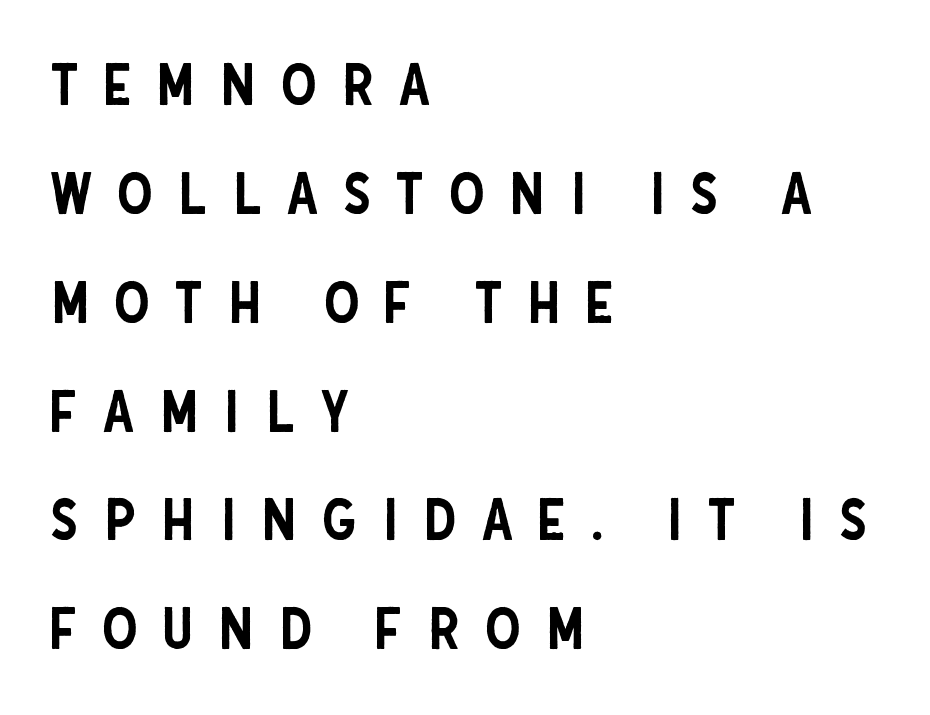
The image shows 57 px condensed sans-serif type, upright; set left-aligned, loose line spacing (1.91x), unusually wide letter spacing (+0.43 em), not underlined; low stroke contrast and a large x-height.
